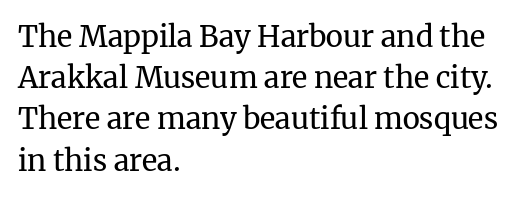
Bare-footed words on every line. The weight would be labelled regular, book, light, or lighter still. The type is set solid horizontally, with unmodified tracking. This sample uses an upright cut, with every glyph sitting square on the baseline. These lines are rendered in a variable-pitch font. Reading down the column, the eye jumps a familiar distance to each next line.
